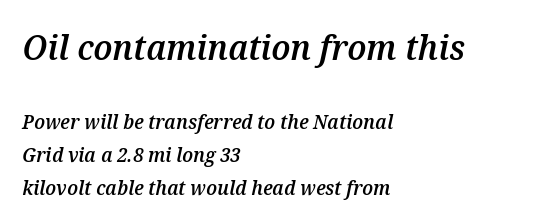
On the weight axis this lands at semibold, roughly 600. Line starts are locked; line ends wander. You could not count columns in this text — the font is proportionally spaced. Decoration check: the copy has no underline. These lines sit exactly where default settings would place them.
